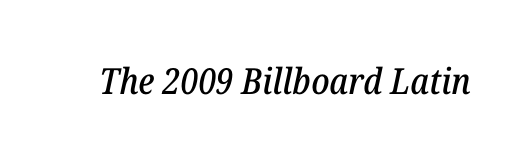
{"serif": "yes", "italic": "yes", "lean": "right", "slant_degrees": 12, "width": "normal", "stroke_contrast": "low", "x_height": "medium", "monospaced": "no", "underline": "no", "letter_spacing": "normal", "letter_spacing_em": 0.0, "glyph_px": 36}
